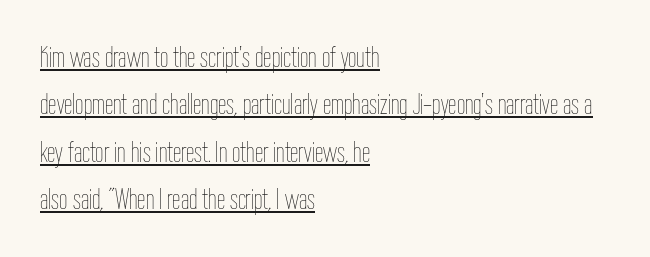
The image shows 30 px thin, condensed type, upright; set left-aligned, normal line spacing (1.58x), normal letter spacing, underlined; low stroke contrast and a medium x-height.
